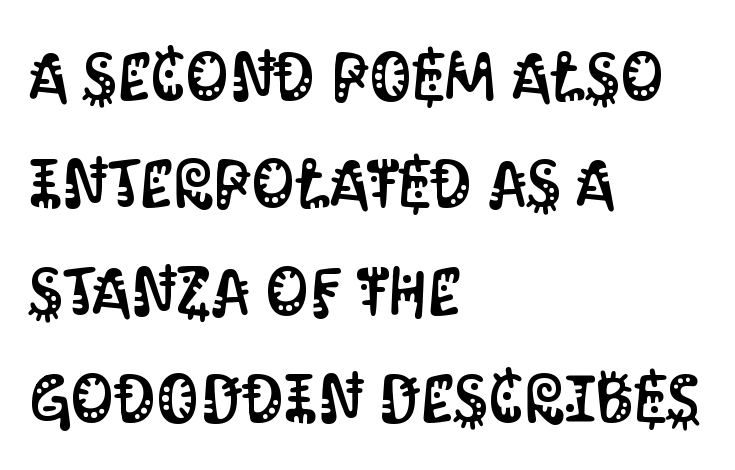
The image shows 68 px condensed sans-serif type, upright; set left-aligned, normal line spacing (1.58x), normal letter spacing, not underlined; medium stroke contrast and a large x-height.
